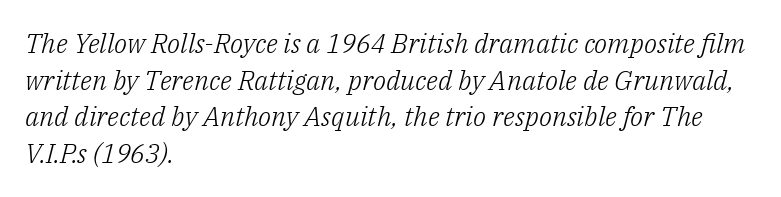
The image shows 27 px text type, italic (leaning right); set left-aligned, normal line spacing (1.36x), normal letter spacing, not underlined.
